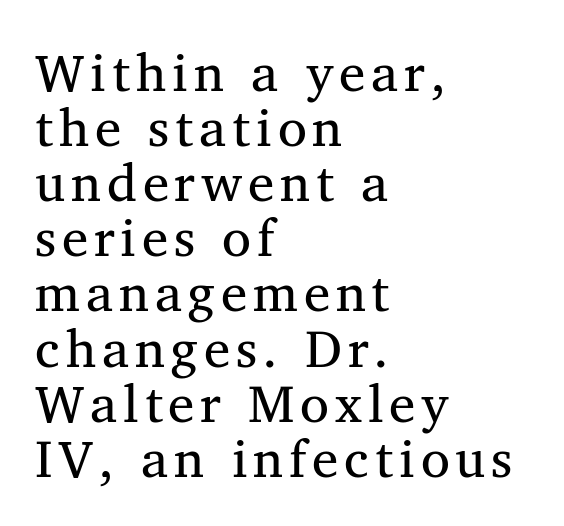
{"serif": "yes", "bold": "no", "weight": "regular", "width": "normal", "stroke_contrast": "medium", "x_height": "medium", "monospaced": "no", "underline": "no", "align": "left", "line_spacing": "tight", "line_spacing_ratio": 1.04, "glyph_px": 53}
